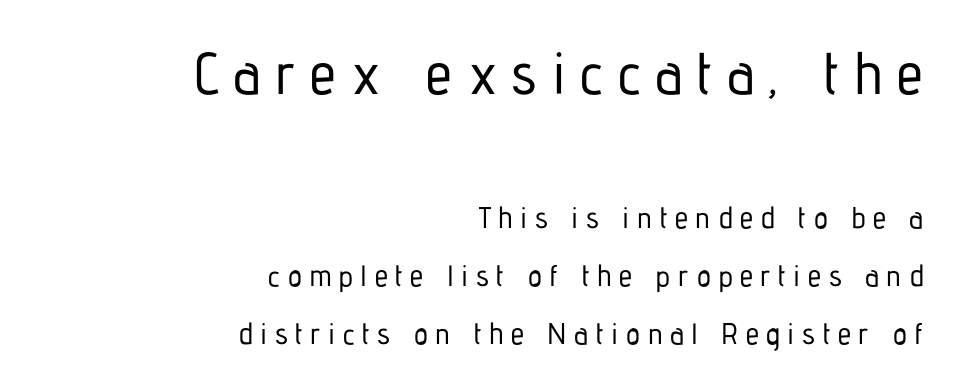
The image shows 59 px condensed sans-serif type, upright; set right-aligned, loose line spacing (1.94x), unusually wide letter spacing (+0.25 em), not underlined; the first (top) block is 1.97x larger; low stroke contrast and a medium x-height.
